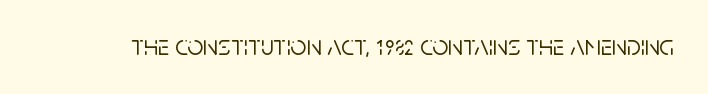
Q: Is the text italic (slanted)? A: No, it is upright.
Q: Is the typeface a serif or a sans-serif typeface? A: Sans-serif.
Q: Is the text underlined? A: No.
Q: Is the spacing between letters normal or unusually wide? A: Normal.
Q: Width (condensed, normal, or wide)? A: Normal.
Q: Stroke contrast? A: Low.
Q: x-height? A: Large.
Q: Monospaced? A: No.
